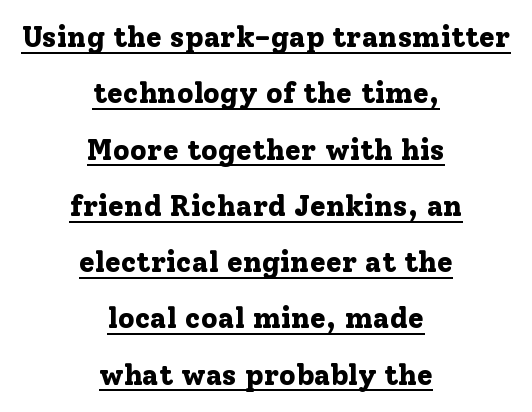
Q: Is the text bold? A: Yes.
Q: Is the text italic (slanted)? A: No, it is upright.
Q: Is the typeface a serif or a sans-serif typeface? A: Serif.
Q: Is the text underlined? A: Yes.
Q: How is the paragraph aligned? A: Centered.
Q: Is the spacing between letters normal or unusually wide? A: Normal.
Q: Is the spacing between lines tight, normal or loose? A: Loose.
Q: Width (condensed, normal, or wide)? A: Normal.
Q: Stroke contrast? A: Low.
Q: x-height? A: Medium.
Q: Monospaced? A: No.
